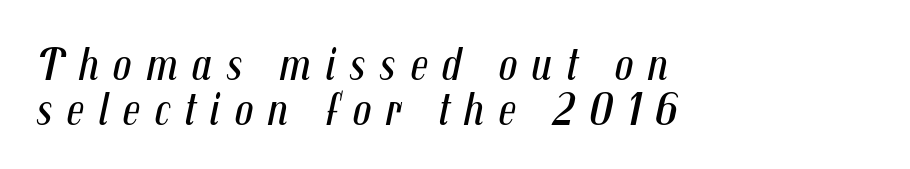
{"italic": "yes", "lean": "right", "slant_degrees": 12, "bold": "no", "weight": "regular", "width": "condensed", "stroke_contrast": "medium", "x_height": "medium", "monospaced": "no", "underline": "no", "align": "left", "line_spacing": "tight", "line_spacing_ratio": 0.95, "letter_spacing": "wide", "letter_spacing_em": 0.29, "glyph_px": 47}
